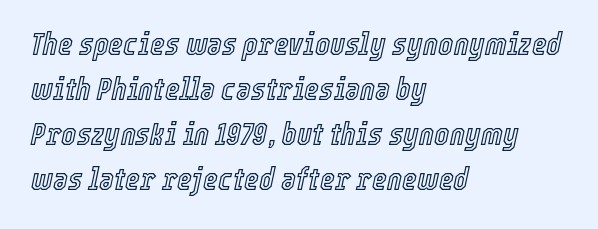
Q: Is the text italic (slanted)? A: Yes, it leans right by about 12 degrees.
Q: Is the text underlined? A: No.
Q: How is the paragraph aligned? A: Left-aligned.
Q: Is the spacing between letters normal or unusually wide? A: Normal.
Q: Is the spacing between lines tight, normal or loose? A: Normal.
Q: Width (condensed, normal, or wide)? A: Condensed.
Q: x-height? A: Medium.
Q: Monospaced? A: No.
